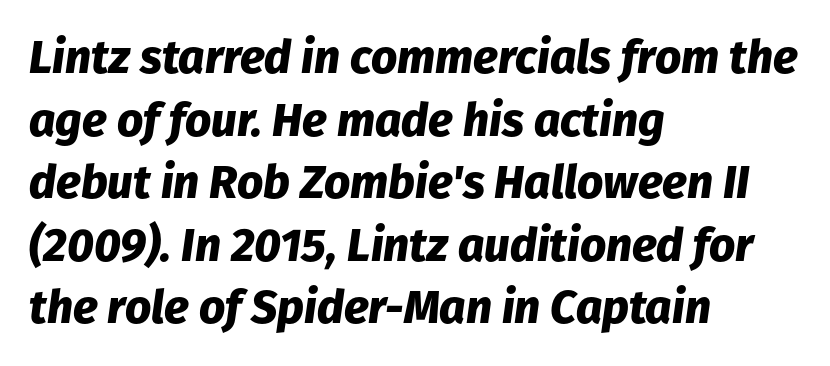
Q: Is the text bold? A: Yes.
Q: Is the text italic (slanted)? A: Yes, it leans right by about 8 degrees.
Q: Is the text underlined? A: No.
Q: How is the paragraph aligned? A: Left-aligned.
Q: Is the spacing between letters normal or unusually wide? A: Normal.
Q: Is the spacing between lines tight, normal or loose? A: Normal.
Q: Width (condensed, normal, or wide)? A: Normal.
Q: Stroke contrast? A: Low.
Q: x-height? A: Medium.
Q: Monospaced? A: No.
